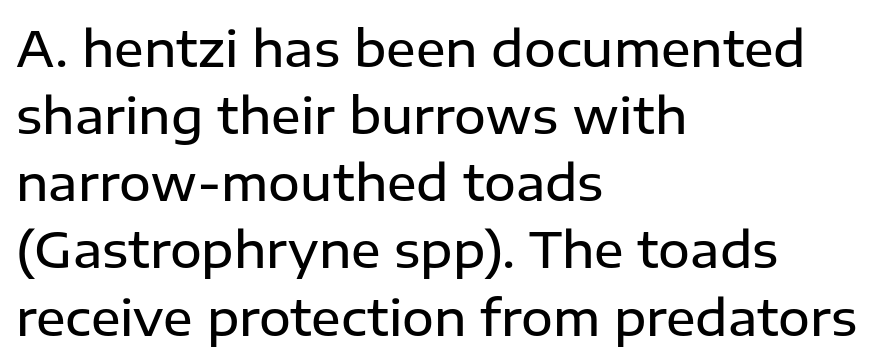
Compared with a centered layout, this one pins lines to the left instead. A typesetter would mark this as roman, not italic. Letter spacing: default. Successive baselines arrive at the customary interval. Looks like regular typesetting: each glyph gets only the width it needs. Semibold letterforms, between regular and bold.
